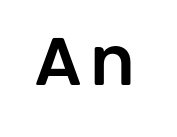
Q: Is the text italic (slanted)? A: No, it is upright.
Q: Is the typeface a serif or a sans-serif typeface? A: Sans-serif.
Q: Is the text underlined? A: No.
Q: Width (condensed, normal, or wide)? A: Normal.
Q: Stroke contrast? A: Low.
Q: x-height? A: Large.
Q: Monospaced? A: No.
